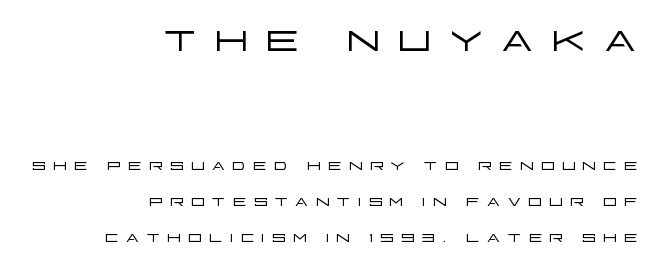
The strokes carry an ordinary text weight at most. The type is letterspaced generously, with wide tracking. The typesetter chose a ragged-left arrangement here. The lettering holds an erect, upright posture throughout. Each letter keeps its own natural width here, so spacing adapts to shape.
